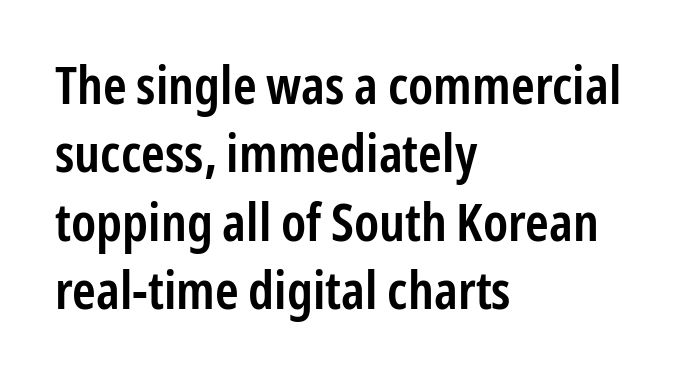
{"serif": "no", "italic": "no", "bold": "semi", "weight": "semibold", "width": "condensed", "stroke_contrast": "low", "x_height": "medium", "monospaced": "no", "underline": "no", "align": "left", "line_spacing": "normal", "line_spacing_ratio": 1.29, "letter_spacing": "normal", "letter_spacing_em": 0.0, "glyph_px": 53}
